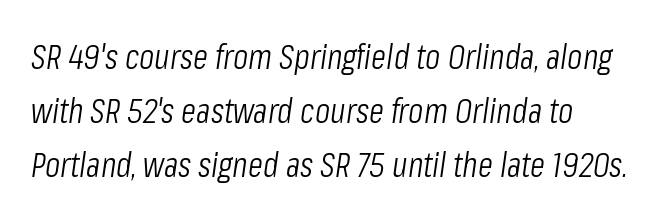
Q: Is the text bold? A: No.
Q: Is the text italic (slanted)? A: Yes, it leans right by about 8 degrees.
Q: Is the text underlined? A: No.
Q: Is the spacing between letters normal or unusually wide? A: Normal.
Q: Is the spacing between lines tight, normal or loose? A: Normal.
Q: Width (condensed, normal, or wide)? A: Condensed.
Q: Stroke contrast? A: Low.
Q: x-height? A: Medium.
Q: Monospaced? A: No.
